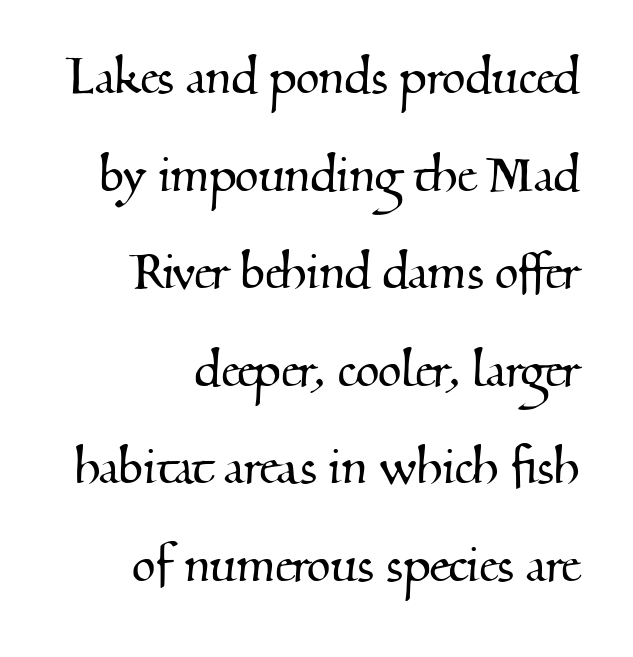
{"serif": "yes", "width": "normal", "stroke_contrast": "medium", "x_height": "small", "monospaced": "no", "underline": "no", "align": "right", "line_spacing": "normal", "line_spacing_ratio": 1.6, "letter_spacing": "normal", "letter_spacing_em": 0.0, "glyph_px": 61}
